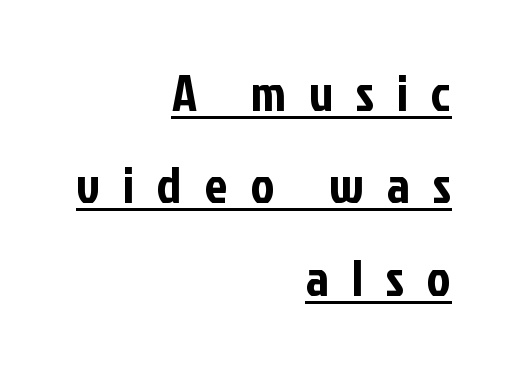
A rule runs beneath these lines of type. Here the glyphs are tracked loosely, breaking word shapes into spaced letters. Stroke terminals: plain, sans-serif. The paragraph has a hard right edge and a soft left edge. These lines were composed using upright roman letters. Note the varied advance widths — an 'i' is clearly narrower than an 'm'.
